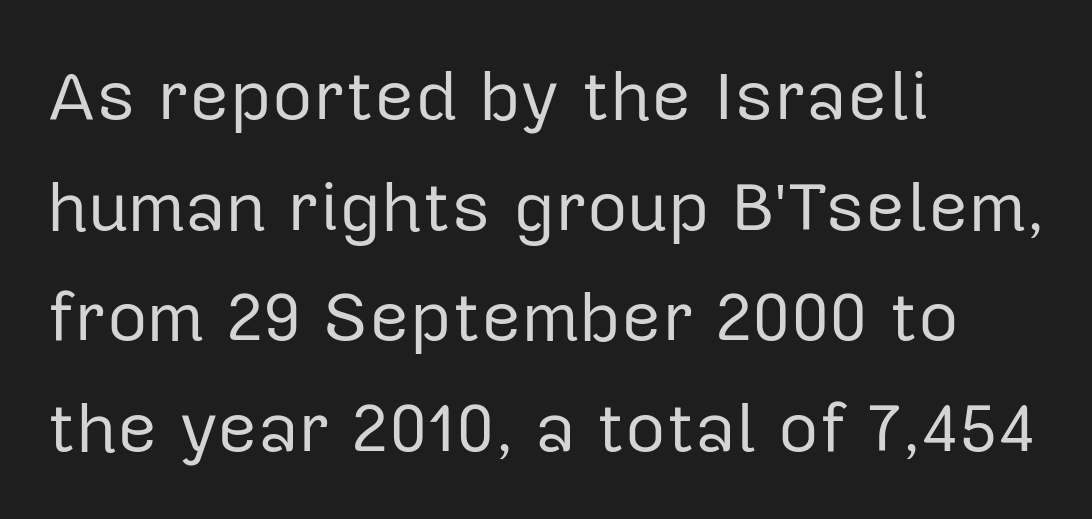
Q: Is the text bold? A: No.
Q: Is the text italic (slanted)? A: No, it is upright.
Q: Is the typeface a serif or a sans-serif typeface? A: Sans-serif.
Q: Is the text underlined? A: No.
Q: How is the paragraph aligned? A: Left-aligned.
Q: Is the spacing between letters normal or unusually wide? A: Normal.
Q: Is the spacing between lines tight, normal or loose? A: Normal.
Q: Width (condensed, normal, or wide)? A: Normal.
Q: Stroke contrast? A: Low.
Q: x-height? A: Medium.
Q: Monospaced? A: No.
